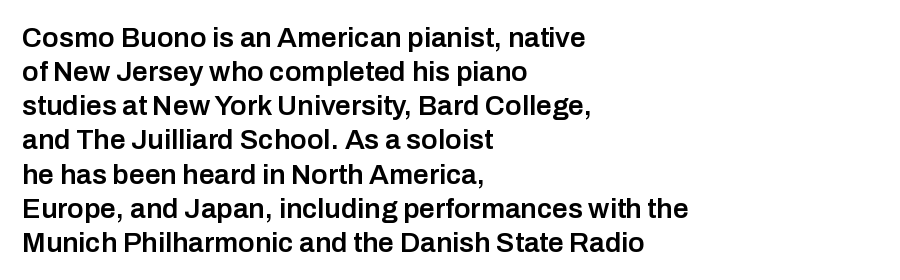
The image shows 28 px semibold sans-serif type, upright; set left-aligned, line spacing 1.22x, normal letter spacing, not underlined; low stroke contrast and a medium x-height.
